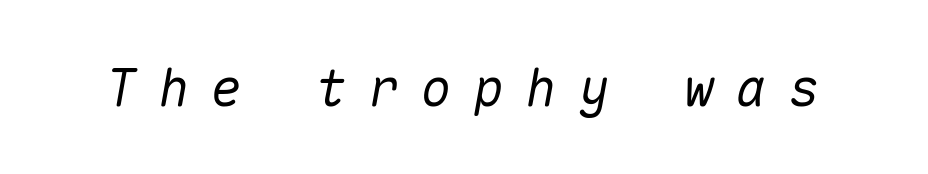
The image shows 52 px text type, italic (leaning right), monospaced; set unusually wide letter spacing (+0.41 em), not underlined; medium stroke contrast and a medium x-height.
